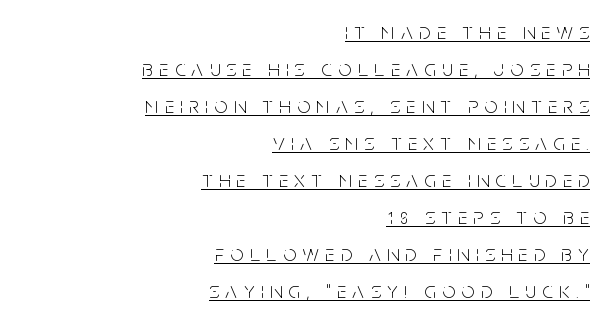
Leading: standard. Compared with typical body copy, the letter spacing here is much looser. All the whitespace from short lines collects on the left. Posture: straight, roman, zero tilt. Letters have the restrained weight of plain body copy at most. In designer terms, the underline attribute is active on this setting.
